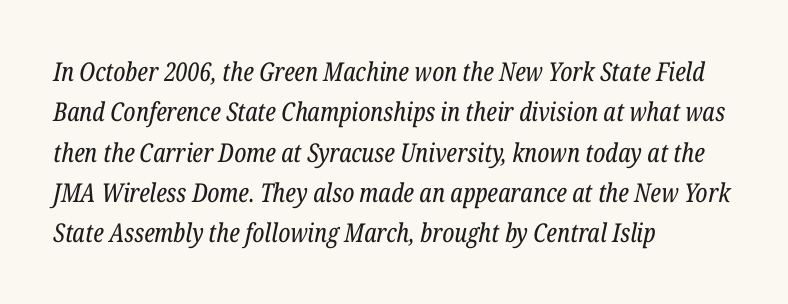
The image shows 26 px text type, italic (leaning right); set left-aligned, normal line spacing (1.55x), normal letter spacing, not underlined.
